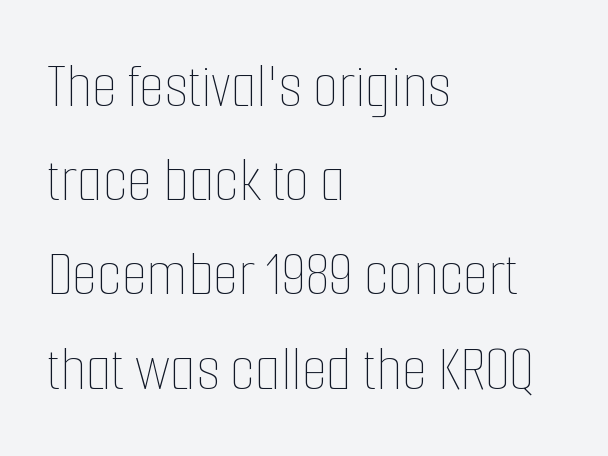
{"italic": "no", "bold": "no", "weight": "thin", "width": "condensed", "stroke_contrast": "low", "x_height": "medium", "monospaced": "no", "underline": "no", "align": "left", "line_spacing": "normal", "line_spacing_ratio": 1.45, "letter_spacing": "normal", "letter_spacing_em": 0.0, "glyph_px": 65}
